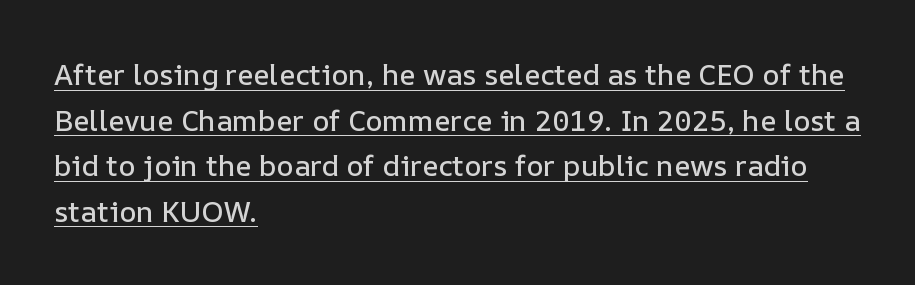
Q: Is the text italic (slanted)? A: No, it is upright.
Q: Is the text underlined? A: Yes.
Q: How is the paragraph aligned? A: Left-aligned.
Q: Is the spacing between letters normal or unusually wide? A: Normal.
Q: Is the spacing between lines tight, normal or loose? A: Normal.
Q: Width (condensed, normal, or wide)? A: Normal.
Q: Stroke contrast? A: Low.
Q: x-height? A: Medium.
Q: Monospaced? A: No.
